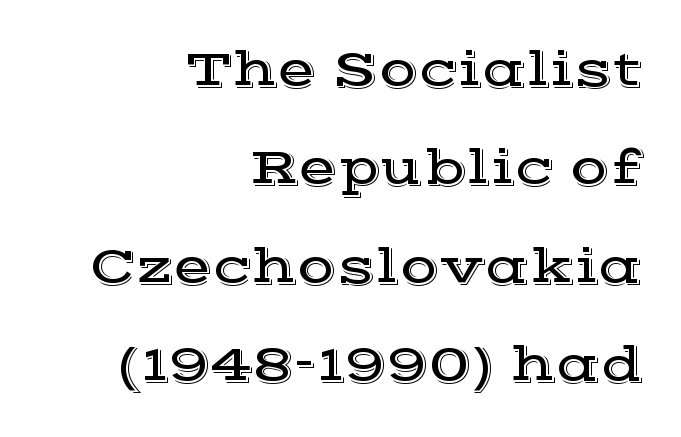
A clean baseline with only descenders dipping below it. The letters stand straight up with perfectly vertical stems. Note: serifs present on the glyphs. This sample is right-justified, so line beginnings fall wherever the words allow. Do the characters align in a grid? No, the font is proportional.
